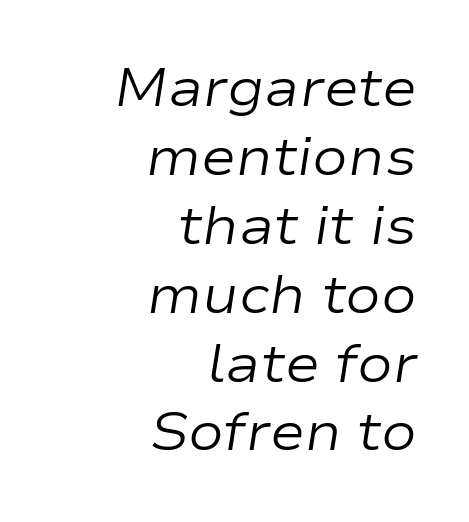
Q: Is the text bold? A: No.
Q: Is the text italic (slanted)? A: Yes, it leans right by about 9 degrees.
Q: Is the text underlined? A: No.
Q: How is the paragraph aligned? A: Right-aligned.
Q: Is the spacing between letters normal or unusually wide? A: Normal.
Q: Is the spacing between lines tight, normal or loose? A: Normal.
Q: Width (condensed, normal, or wide)? A: Wide.
Q: Stroke contrast? A: Low.
Q: x-height? A: Medium.
Q: Monospaced? A: No.
